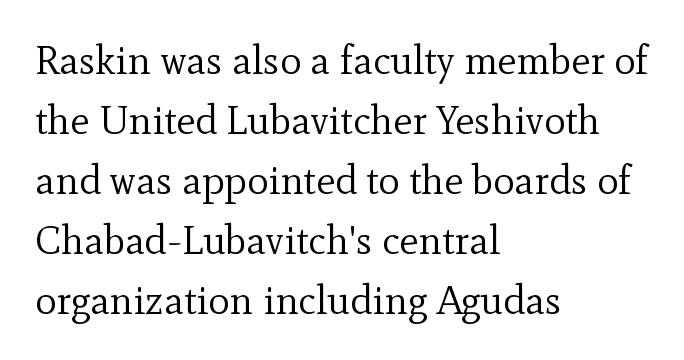
Horizontally, the lines are justified to the leading edge only. The string is rendered with underlining switched off. Honestly, the letter spacing is just normal — you wouldn't notice it. In terms of letterform style, serifs are clearly present. The passage shown is typed in a proportional face where columns would drift.
